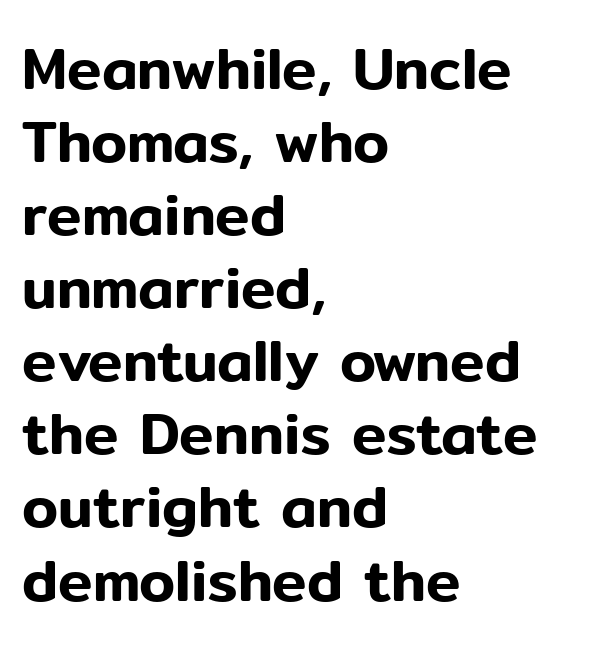
{"serif": "no", "italic": "no", "width": "normal", "stroke_contrast": "low", "x_height": "medium", "monospaced": "no", "underline": "no", "align": "left", "line_spacing": "normal", "line_spacing_ratio": 1.26, "letter_spacing": "normal", "letter_spacing_em": 0.0, "glyph_px": 58}
